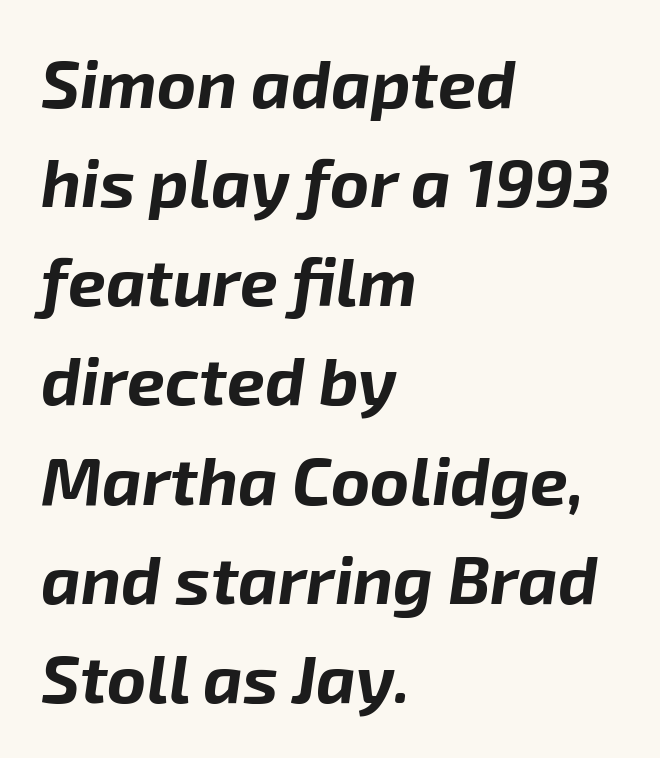
{"italic": "yes", "lean": "right", "slant_degrees": 8, "bold": "yes", "weight": "bold", "width": "normal", "stroke_contrast": "low", "x_height": "medium", "monospaced": "no", "underline": "no", "align": "left", "line_spacing": "normal", "line_spacing_ratio": 1.48, "letter_spacing": "normal", "letter_spacing_em": 0.0, "glyph_px": 67}
